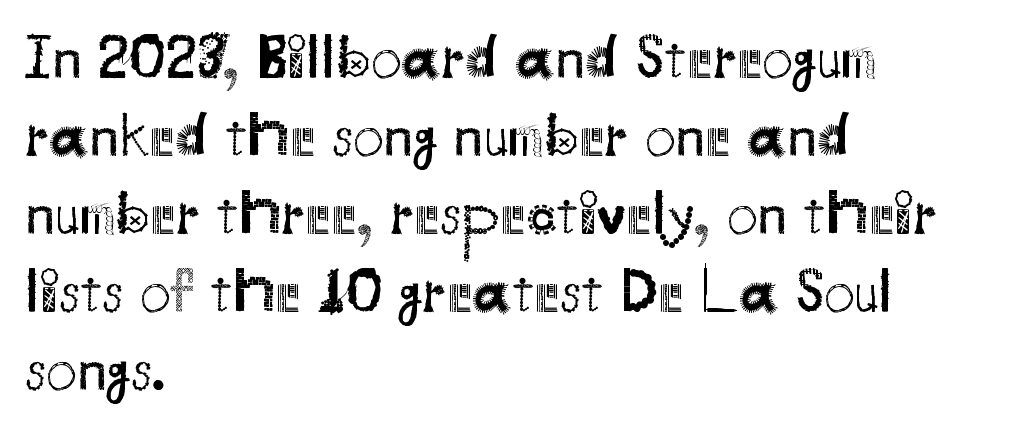
{"serif": "no", "italic": "no", "bold": "no", "weight": "regular", "width": "normal", "stroke_contrast": "medium", "x_height": "small", "monospaced": "no", "underline": "no", "align": "left", "line_spacing": "normal", "line_spacing_ratio": 1.26, "letter_spacing": "normal", "letter_spacing_em": 0.0, "glyph_px": 62}
